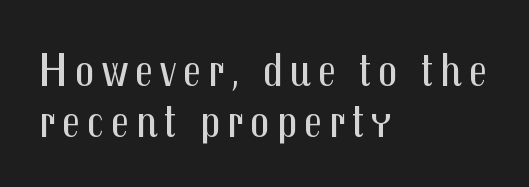
{"serif": "no", "italic": "no", "bold": "no", "weight": "regular", "width": "condensed", "stroke_contrast": "medium", "x_height": "medium", "monospaced": "no", "underline": "no", "align": "left", "line_spacing": "tight", "line_spacing_ratio": 1.06, "glyph_px": 48}
